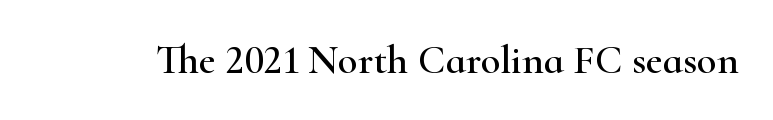
{"serif": "yes", "italic": "no", "width": "wide", "stroke_contrast": "high", "x_height": "small", "monospaced": "no", "underline": "no", "letter_spacing": "normal", "letter_spacing_em": 0.0, "glyph_px": 41}
